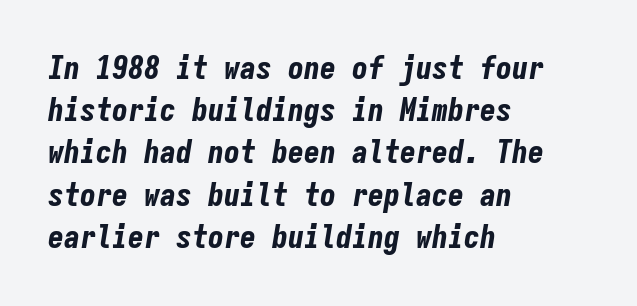
Q: Is the text bold? A: Yes.
Q: Is the text italic (slanted)? A: Yes, it leans right by about 9 degrees.
Q: Is the text underlined? A: No.
Q: How is the paragraph aligned? A: Left-aligned.
Q: Is the spacing between letters normal or unusually wide? A: Normal.
Q: Is the spacing between lines tight, normal or loose? A: Normal.
Q: Width (condensed, normal, or wide)? A: Condensed.
Q: Stroke contrast? A: Low.
Q: x-height? A: Medium.
Q: Monospaced? A: Yes.
